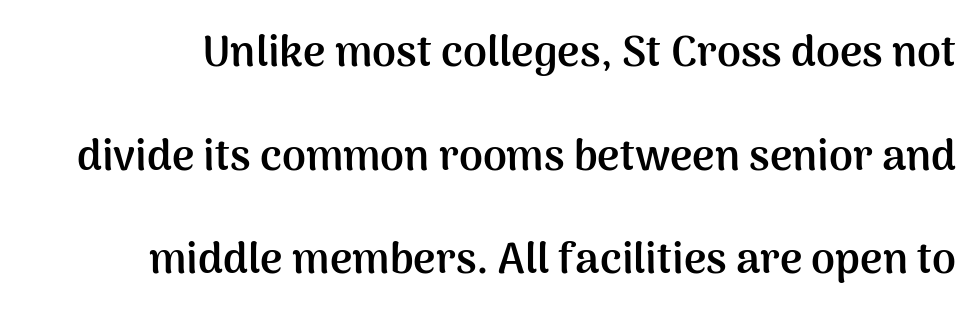
Q: Is the text bold? A: Yes.
Q: Is the text italic (slanted)? A: No, it is upright.
Q: Is the typeface a serif or a sans-serif typeface? A: Sans-serif.
Q: Is the text underlined? A: No.
Q: Is the spacing between letters normal or unusually wide? A: Normal.
Q: Is the spacing between lines tight, normal or loose? A: Loose.
Q: Width (condensed, normal, or wide)? A: Normal.
Q: Stroke contrast? A: Medium.
Q: x-height? A: Medium.
Q: Monospaced? A: No.
